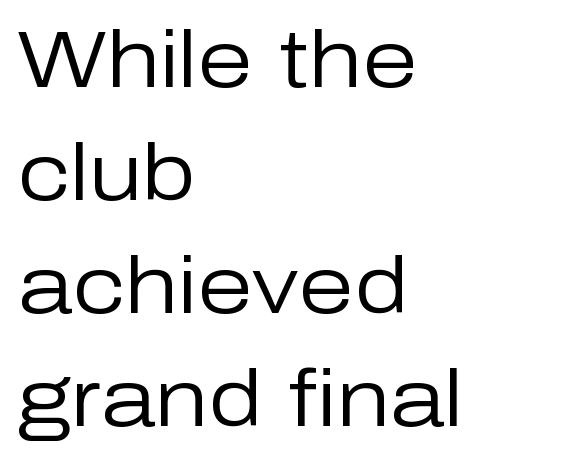
Each letter keeps its own natural width here, so spacing adapts to shape. You could call the tracking neutral — neither tight nor loose. Successive baselines arrive at the customary interval. The cut favours lightness, reaching ordinary text weight at its darkest. Each line starts at the same left margin while the right side varies.
